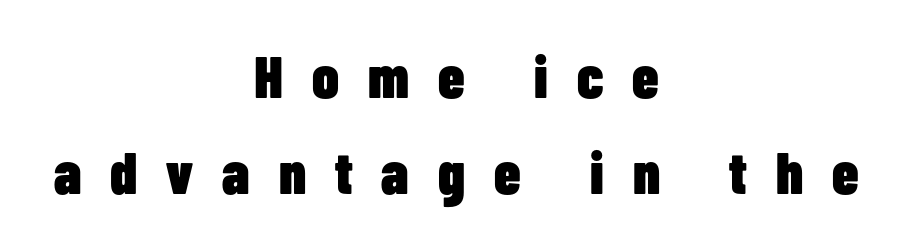
The characters display no serif detailing; their extremities are plain. Regarding leading, the lines here are spaced in the standard way. The baseline area is clear. A roman cut, with each character standing at attention. Caption: multi-line text, centered on the measure.
